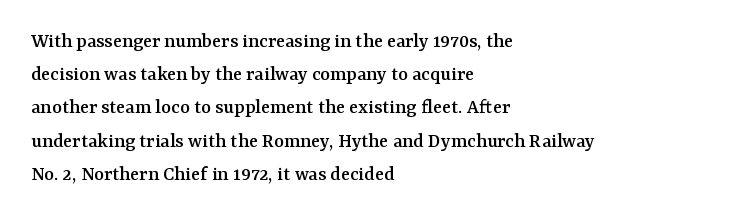
Q: Is the text italic (slanted)? A: No, it is upright.
Q: Is the text underlined? A: No.
Q: How is the paragraph aligned? A: Left-aligned.
Q: Is the spacing between letters normal or unusually wide? A: Normal.
Q: Is the spacing between lines tight, normal or loose? A: Normal.
